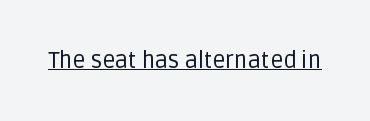
The image shows 23 px text type, upright; set normal letter spacing, underlined.
